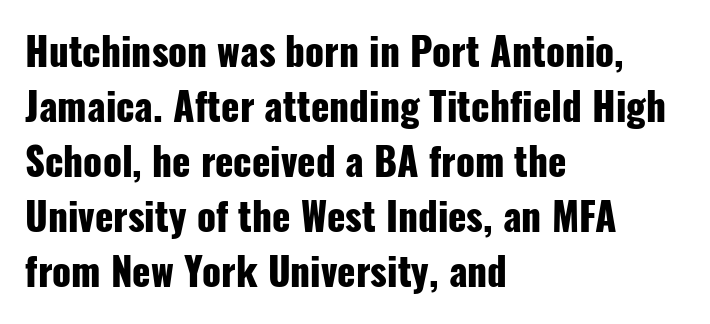
{"serif": "no", "italic": "no", "bold": "yes", "weight": "heavy", "width": "condensed", "stroke_contrast": "low", "x_height": "medium", "monospaced": "no", "underline": "no", "align": "left", "line_spacing": "normal", "line_spacing_ratio": 1.45, "letter_spacing": "normal", "letter_spacing_em": 0.0, "glyph_px": 38}
